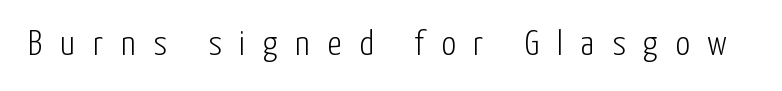
The image shows 36 px light, condensed sans-serif type, upright; set unusually wide letter spacing (+0.49 em), not underlined; low stroke contrast and a medium x-height.
